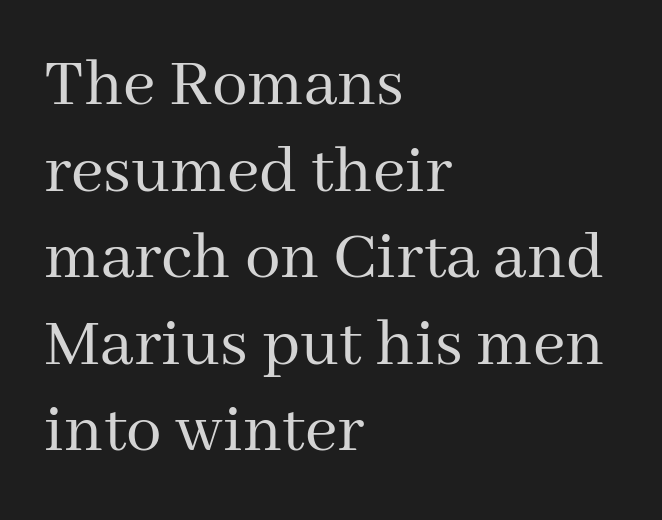
Underline: absent. Short and long lines alike share a common starting point at left. The typography opts for an upright posture over an oblique one. These lines are rendered in a variable-pitch font. What kind of face is this? One with serifs. The line texture is even and compact thanks to regular tracking.
